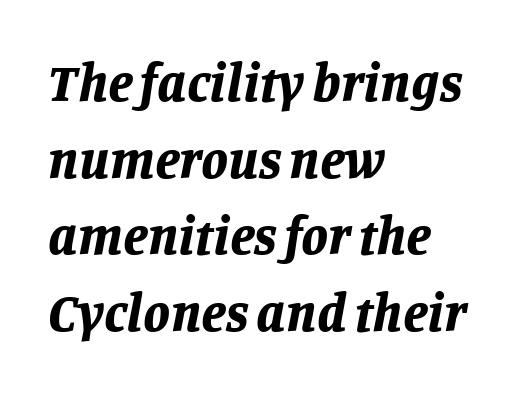
{"italic": "yes", "lean": "right", "slant_degrees": 11, "bold": "yes", "weight": "bold", "width": "normal", "stroke_contrast": "low", "x_height": "large", "monospaced": "no", "underline": "no", "align": "left", "line_spacing": "normal", "line_spacing_ratio": 1.42, "letter_spacing": "normal", "letter_spacing_em": 0.0, "glyph_px": 54}
